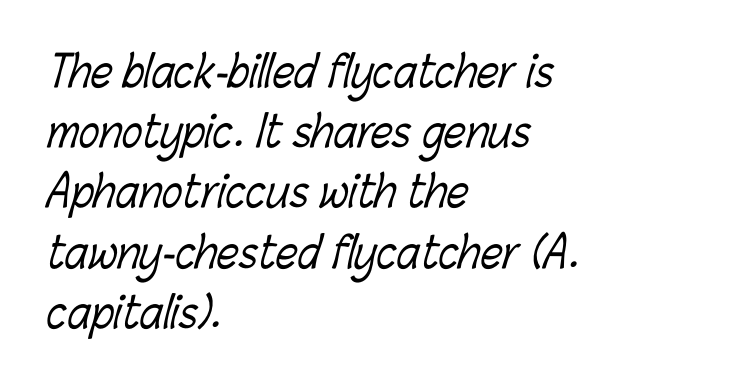
The gaps between neighbouring characters are ordinary and unremarkable. Descenders hang freely into open space. Is this a fixed-width face? No — the glyphs have proportional, varying widths. Is the stroke heavy? The answer is a plain regular-or-lighter.
